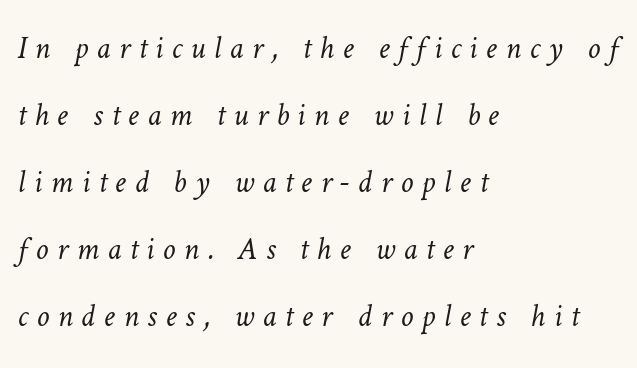
{"bold": "no", "weight": "light", "width": "normal", "stroke_contrast": "low", "x_height": "medium", "monospaced": "no", "underline": "no", "align": "left", "line_spacing": "loose", "line_spacing_ratio": 2.09, "letter_spacing": "wide", "letter_spacing_em": 0.26, "glyph_px": 32}
